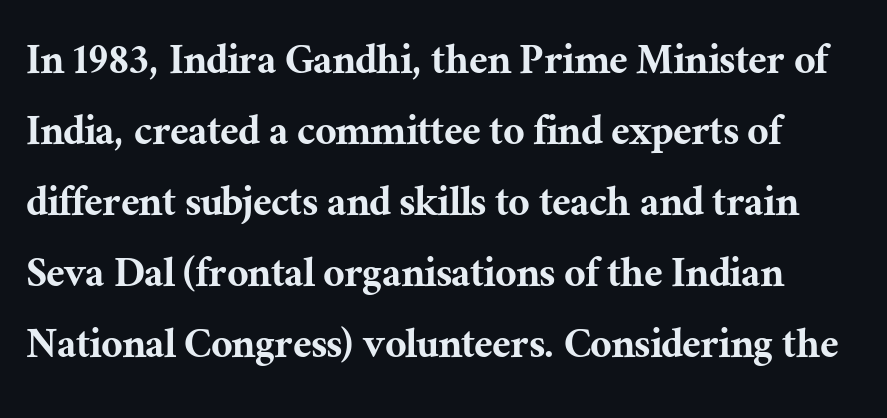
The image shows 47 px serif type, upright; set normal line spacing (1.51x), normal letter spacing, not underlined; medium stroke contrast and a medium x-height.
